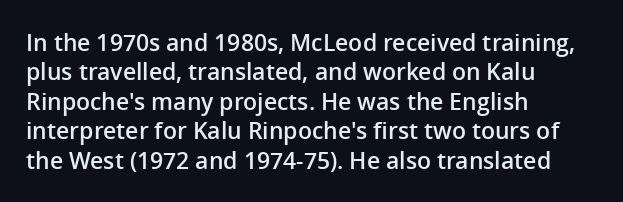
Q: Is the text bold? A: Semi-bold.
Q: Is the text italic (slanted)? A: No, it is upright.
Q: Is the text underlined? A: No.
Q: How is the paragraph aligned? A: Left-aligned.
Q: Is the spacing between letters normal or unusually wide? A: Normal.
Q: Is the spacing between lines tight, normal or loose? A: Normal.
